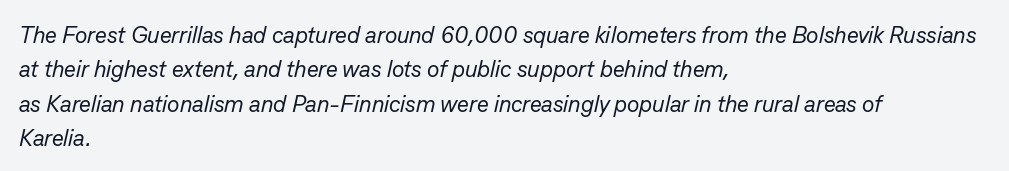
The image shows 23 px text type, italic (leaning right); set left-aligned, normal line spacing (1.5x), normal letter spacing, not underlined.
